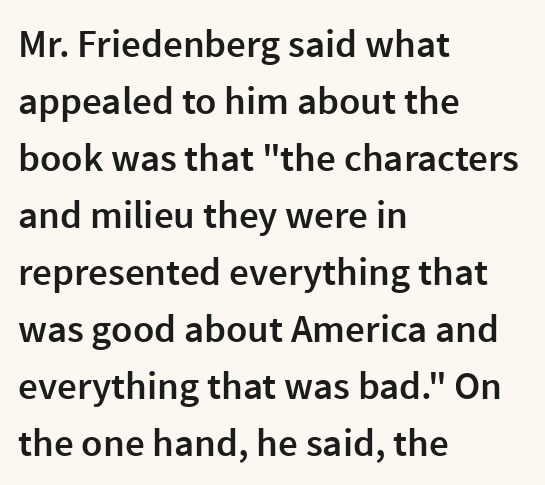
The horizontal fit of the characters is conventional and even. Notice how the stems are strictly vertical — no italics here. The face used here is a semibold: visibly heavier than regular, lighter than bold. Type style note: lacks serifs. Honestly, the row spacing looks completely unremarkable.
